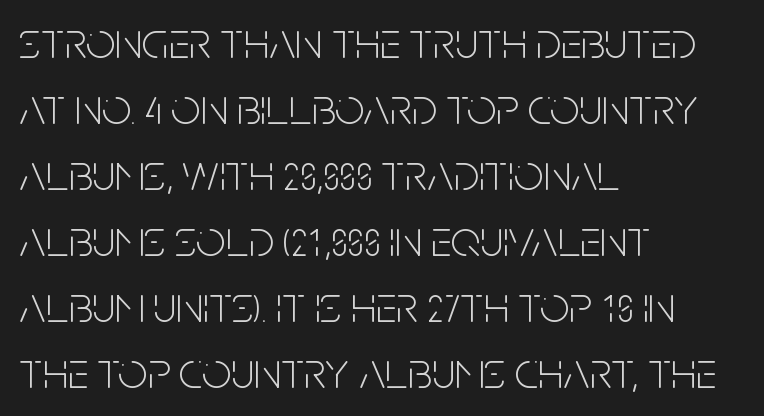
The image shows 52 px light, condensed sans-serif type, upright; set left-aligned, normal line spacing (1.27x), normal letter spacing, not underlined; low stroke contrast and a large x-height.
